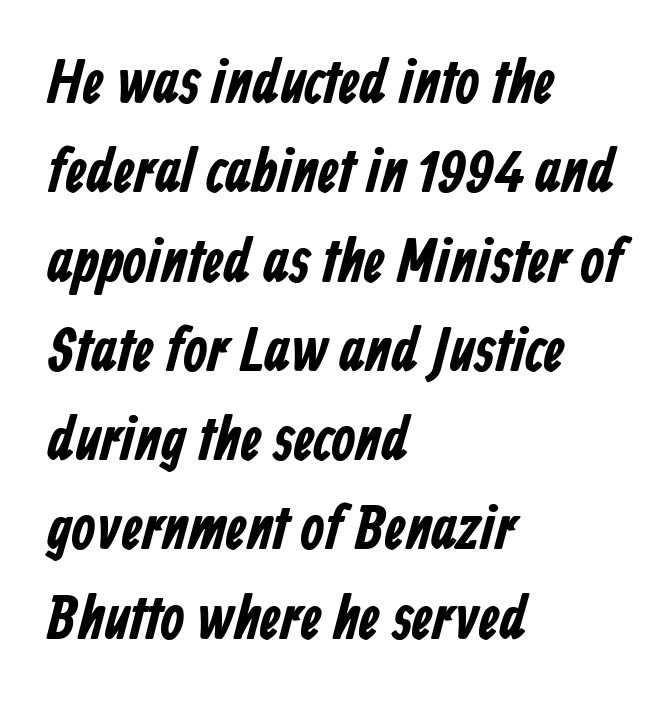
{"serif": "no", "bold": "yes", "weight": "bold", "width": "condensed", "stroke_contrast": "low", "x_height": "medium", "monospaced": "no", "underline": "no", "align": "left", "line_spacing": "normal", "line_spacing_ratio": 1.44, "letter_spacing": "normal", "letter_spacing_em": 0.0, "glyph_px": 62}
